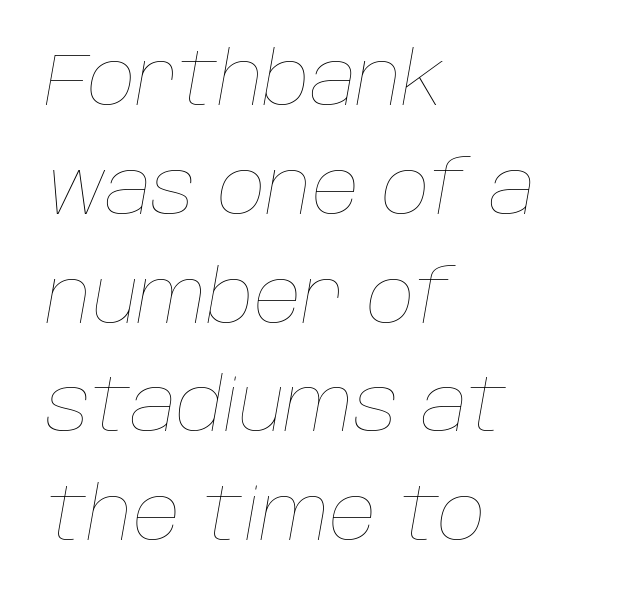
Q: Is the text bold? A: No.
Q: Is the text italic (slanted)? A: Yes, it leans right by about 10 degrees.
Q: Is the text underlined? A: No.
Q: How is the paragraph aligned? A: Left-aligned.
Q: Is the spacing between letters normal or unusually wide? A: Normal.
Q: Is the spacing between lines tight, normal or loose? A: Normal.
Q: Width (condensed, normal, or wide)? A: Normal.
Q: Stroke contrast? A: Low.
Q: x-height? A: Large.
Q: Monospaced? A: No.
